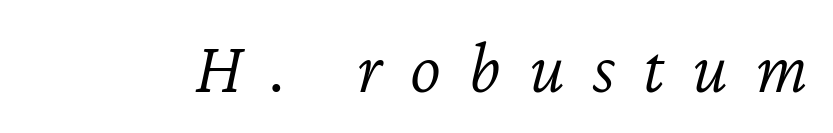
Posture: slanted. Weight class: somewhere from thin through regular. Each letter keeps its own natural width here, so spacing adapts to shape. The words here are not underlined.
